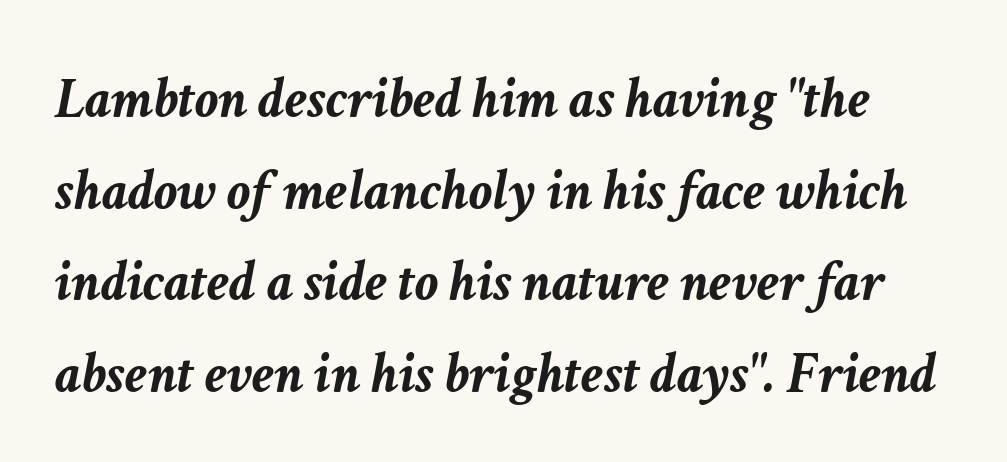
The face used here has the dense, thick strokes of a bold. Quick note: interline space is typical. A typesetter would call this proportional, since set widths differ per character. The rendering keeps characters at their native spacing. Descenders hang freely into open space. You can tell it's italic because the verticals aren't actually vertical.
